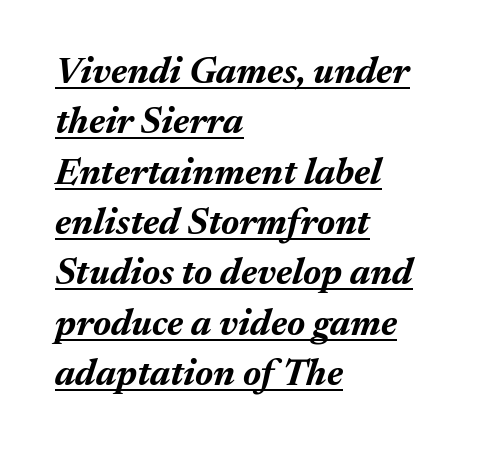
The passage shown is underscored from start to finish. Students, this is bold: see how much ink each stroke carries. Observe the lean: these are italic letterforms. Whoever set this chose a conventional vertical rhythm. Note the varied advance widths — an 'i' is clearly narrower than an 'm'.
